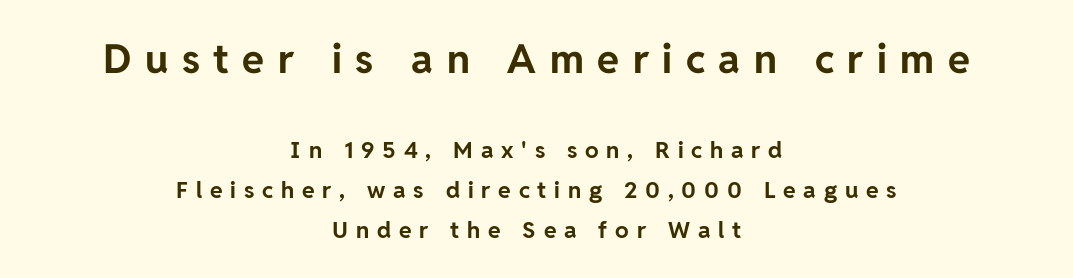
Each letter keeps its own natural width here, so spacing adapts to shape. These lines carry a lot of weight — the face is fully bold. The type is letterspaced generously, with wide tracking. When letters stand straight like this, we call the style roman or upright.
